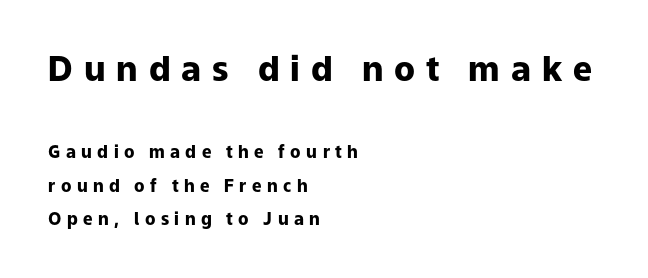
The image shows 34 px heavy sans-serif type, upright; set left-aligned, loose line spacing (1.95x), unusually wide letter spacing (+0.32 em), not underlined; the first (top) block is 2.0x larger; low stroke contrast and a medium x-height.
